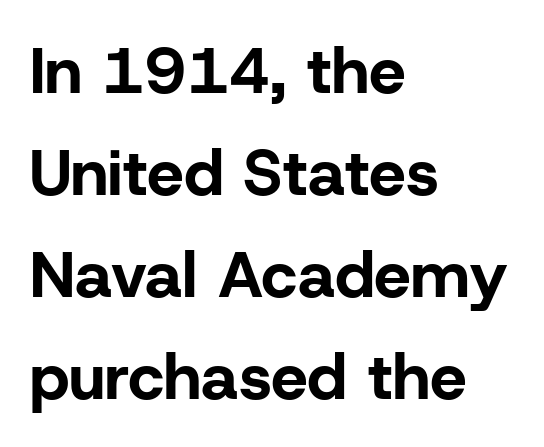
Q: Is the text bold? A: Yes.
Q: Is the text italic (slanted)? A: No, it is upright.
Q: Is the typeface a serif or a sans-serif typeface? A: Sans-serif.
Q: Is the text underlined? A: No.
Q: How is the paragraph aligned? A: Left-aligned.
Q: Is the spacing between letters normal or unusually wide? A: Normal.
Q: Is the spacing between lines tight, normal or loose? A: Normal.
Q: Width (condensed, normal, or wide)? A: Normal.
Q: Stroke contrast? A: Low.
Q: x-height? A: Medium.
Q: Monospaced? A: No.
